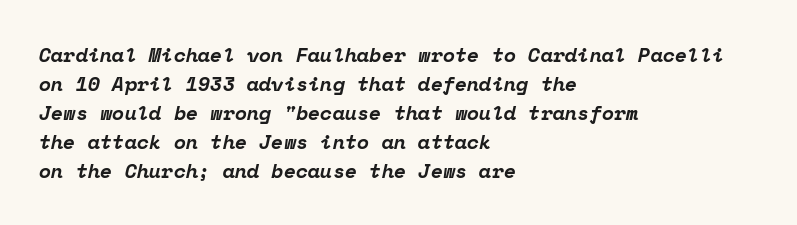
{"italic": "yes", "lean": "right", "slant_degrees": 12, "bold": "yes", "underline": "no", "align": "left", "line_spacing": "normal", "line_spacing_ratio": 1.45, "letter_spacing": "normal", "letter_spacing_em": 0.0, "glyph_px": 20}
